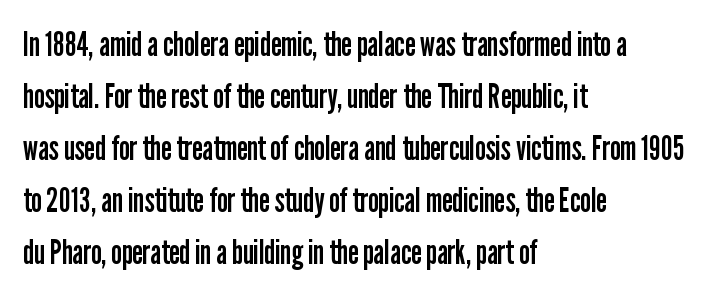
Q: Is the text bold? A: No.
Q: Is the text italic (slanted)? A: No, it is upright.
Q: Is the typeface a serif or a sans-serif typeface? A: Sans-serif.
Q: Is the text underlined? A: No.
Q: How is the paragraph aligned? A: Left-aligned.
Q: Is the spacing between letters normal or unusually wide? A: Normal.
Q: Is the spacing between lines tight, normal or loose? A: Normal.
Q: Width (condensed, normal, or wide)? A: Condensed.
Q: Stroke contrast? A: Low.
Q: x-height? A: Medium.
Q: Monospaced? A: No.
